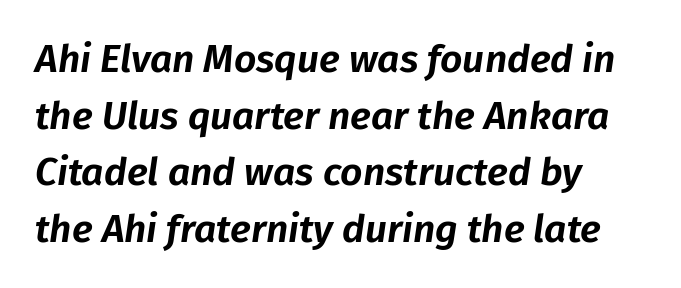
Q: Is the text italic (slanted)? A: Yes, it leans right by about 8 degrees.
Q: Is the text underlined? A: No.
Q: How is the paragraph aligned? A: Left-aligned.
Q: Is the spacing between letters normal or unusually wide? A: Normal.
Q: Is the spacing between lines tight, normal or loose? A: Normal.
Q: Width (condensed, normal, or wide)? A: Normal.
Q: Stroke contrast? A: Low.
Q: x-height? A: Medium.
Q: Monospaced? A: No.
